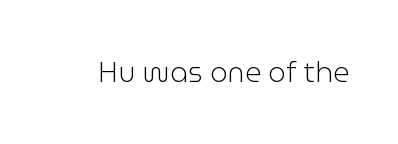
Q: Is the text bold? A: No.
Q: Is the text italic (slanted)? A: No, it is upright.
Q: Is the typeface a serif or a sans-serif typeface? A: Sans-serif.
Q: Is the text underlined? A: No.
Q: Is the spacing between letters normal or unusually wide? A: Normal.
Q: Width (condensed, normal, or wide)? A: Normal.
Q: Stroke contrast? A: Low.
Q: x-height? A: Medium.
Q: Monospaced? A: No.
